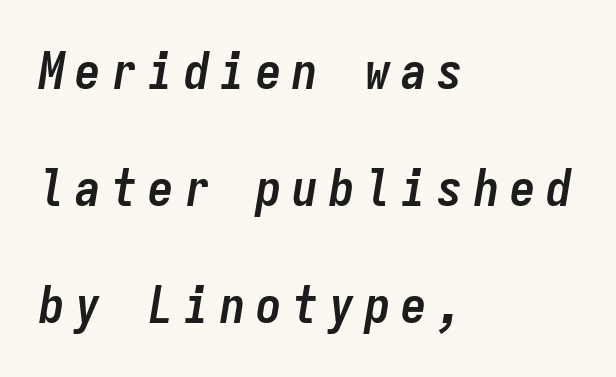
Q: Is the text bold? A: Yes.
Q: Is the text italic (slanted)? A: Yes, it leans right by about 9 degrees.
Q: Is the text underlined? A: No.
Q: How is the paragraph aligned? A: Left-aligned.
Q: Is the spacing between letters normal or unusually wide? A: Unusually wide.
Q: Is the spacing between lines tight, normal or loose? A: Loose.
Q: Width (condensed, normal, or wide)? A: Condensed.
Q: Stroke contrast? A: Low.
Q: x-height? A: Medium.
Q: Monospaced? A: Yes.
